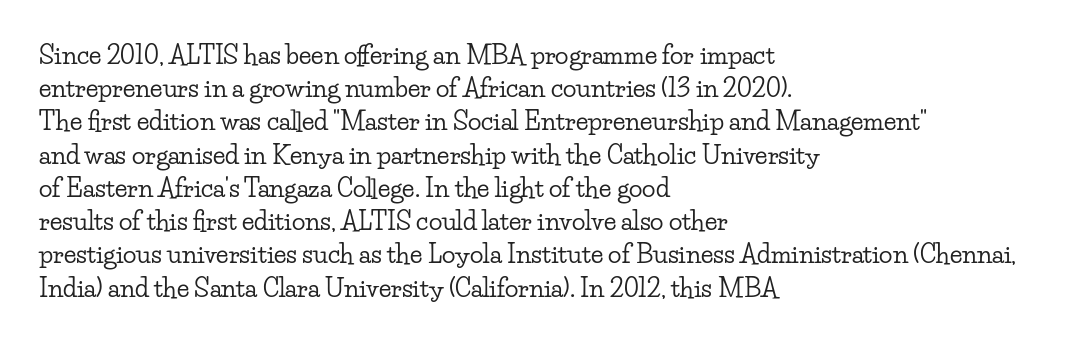
Students, observe: this is what conventionally led text looks like. Look at the tracking — it's just the regular setting, nothing added. The paragraph has a hard left edge and a soft right edge. Check under the words: just untouched page. The lettering holds an erect, upright posture throughout.
